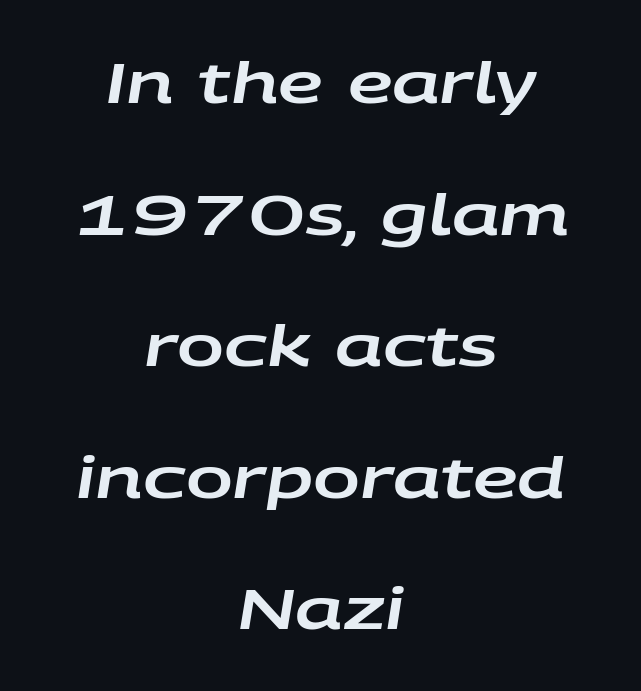
The image shows 56 px wide type, italic (leaning right); set centered, loose line spacing (2.35x), normal letter spacing, not underlined; low stroke contrast and a large x-height.
